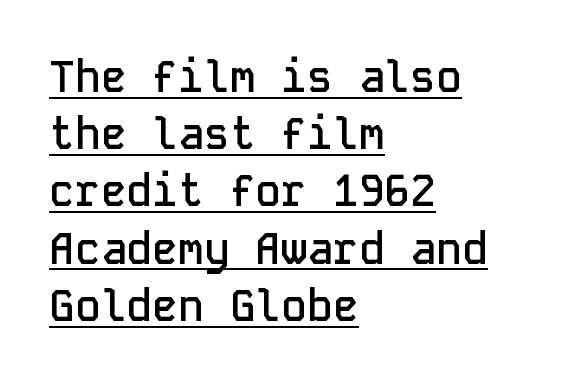
Q: Is the text bold? A: Semi-bold.
Q: Is the text italic (slanted)? A: No, it is upright.
Q: Is the typeface a serif or a sans-serif typeface? A: Sans-serif.
Q: Is the text underlined? A: Yes.
Q: How is the paragraph aligned? A: Left-aligned.
Q: Is the spacing between letters normal or unusually wide? A: Normal.
Q: Is the spacing between lines tight, normal or loose? A: Normal.
Q: Width (condensed, normal, or wide)? A: Normal.
Q: Stroke contrast? A: Low.
Q: x-height? A: Medium.
Q: Monospaced? A: Yes.
